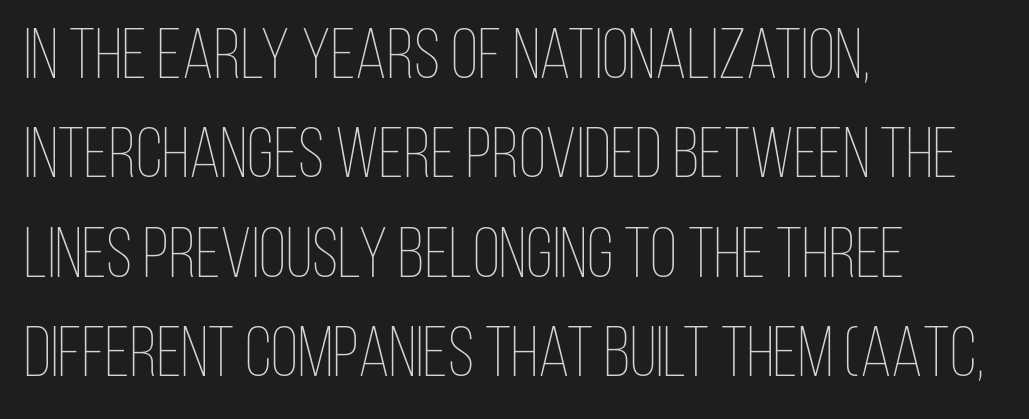
The image shows 71 px thin, condensed type, upright; set left-aligned, normal line spacing (1.4x), normal letter spacing, not underlined; low stroke contrast and a large x-height.
